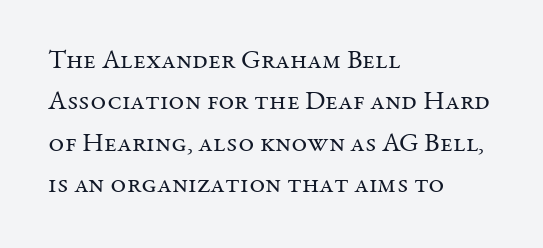
Q: Is the text bold? A: No.
Q: Is the text italic (slanted)? A: No, it is upright.
Q: Is the text underlined? A: No.
Q: How is the paragraph aligned? A: Left-aligned.
Q: Is the spacing between letters normal or unusually wide? A: Normal.
Q: Is the spacing between lines tight, normal or loose? A: Normal.
